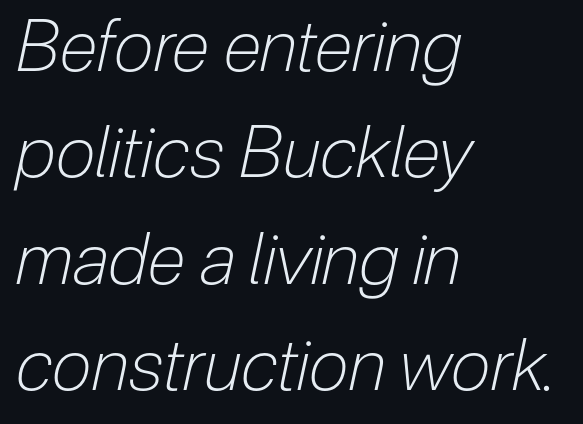
Here the designer chose a conventional face with non-uniform glyph widths. These lines are set flush left with a ragged right edge. The string is rendered with underlining switched off. Weight: not bold — regular or lighter. Compared with typical paragraphs, the rows here are spaced about the same. The line texture is even and compact thanks to regular tracking.
